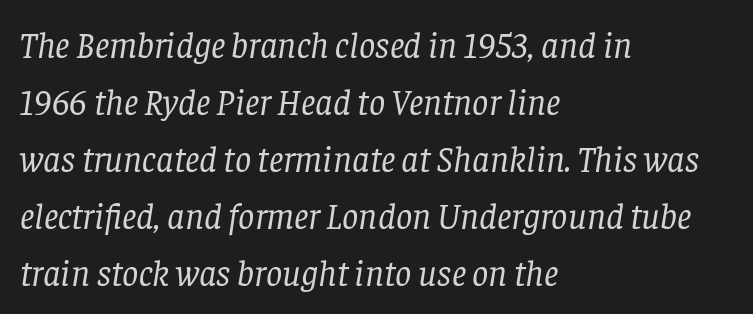
The ragged edge is on the right, which tells us the setting is flush left. You could not count columns in this text — the font is proportionally spaced. What kind of face is this? One with serifs. Baseline-to-baseline distance is the conventional proportion of letter height. This is oblique type, the kind used for emphasis or titles. The gaps between neighbouring characters are ordinary and unremarkable.
